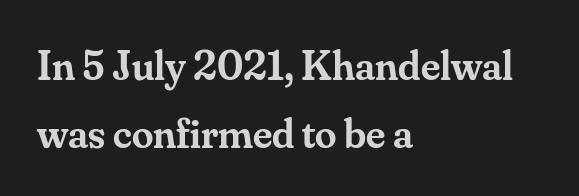
The image shows 43 px semibold serif type, upright; set left-aligned, normal line spacing (1.57x), normal letter spacing, not underlined; medium stroke contrast and a small x-height.
